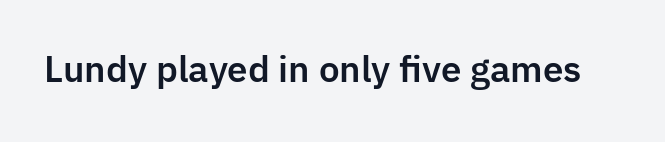
The words here are not underlined. Posture: upright roman. Each letter's strokes conclude bluntly, with no projecting serifs. Spacing between characters is what you'd get straight out of the box.
